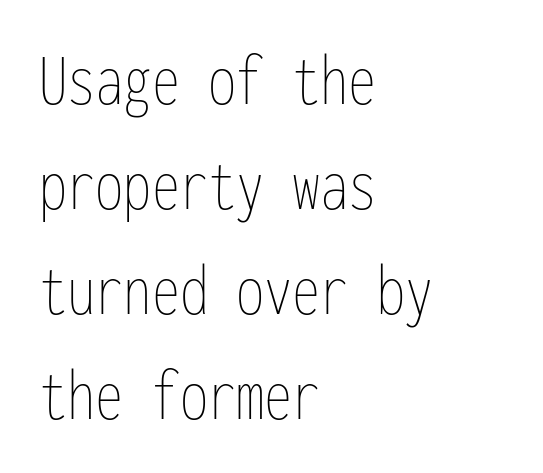
Q: Is the text bold? A: No.
Q: Is the text italic (slanted)? A: No, it is upright.
Q: Is the text underlined? A: No.
Q: How is the paragraph aligned? A: Left-aligned.
Q: Is the spacing between letters normal or unusually wide? A: Normal.
Q: Is the spacing between lines tight, normal or loose? A: Normal.
Q: Width (condensed, normal, or wide)? A: Condensed.
Q: Stroke contrast? A: Low.
Q: x-height? A: Medium.
Q: Monospaced? A: Yes.
